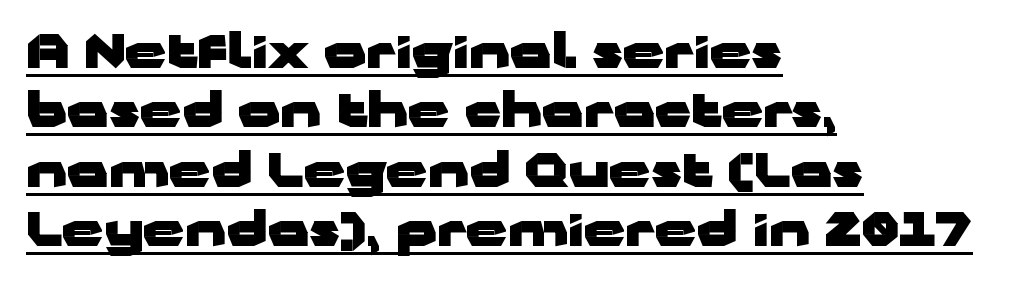
Underline: present. Chunky letters — that's bold for sure. This sample is left-justified, so line endings fall wherever the words run out. The space between consecutive lines is moderate.
